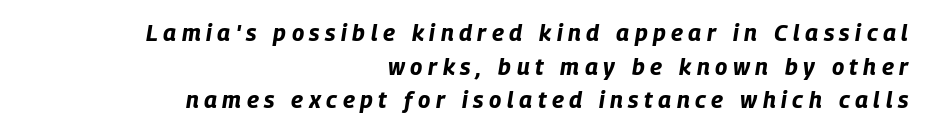
{"italic": "yes", "lean": "right", "slant_degrees": 9, "bold": "yes", "underline": "no", "align": "right", "line_spacing": "normal", "line_spacing_ratio": 1.46, "letter_spacing": "wide", "letter_spacing_em": 0.24, "glyph_px": 23}
